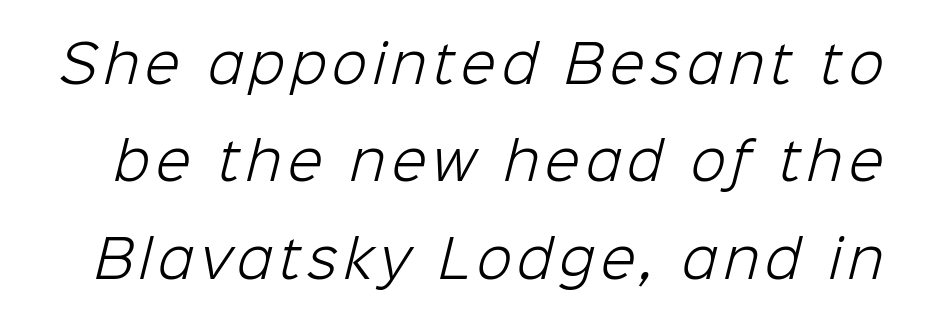
{"serif": "no", "bold": "no", "weight": "light", "width": "normal", "stroke_contrast": "low", "x_height": "medium", "monospaced": "no", "underline": "no", "line_spacing": "loose", "line_spacing_ratio": 1.91, "glyph_px": 51}
